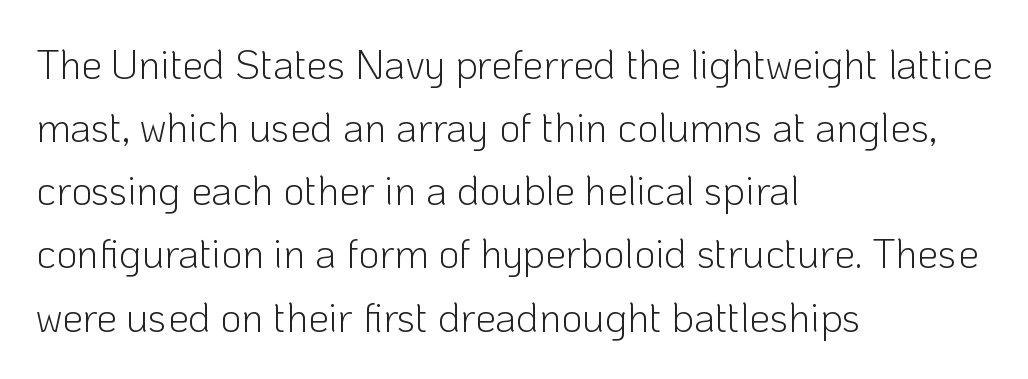
The image shows 41 px light sans-serif type, upright; set left-aligned, normal line spacing (1.54x), normal letter spacing, not underlined; low stroke contrast and a medium x-height.
